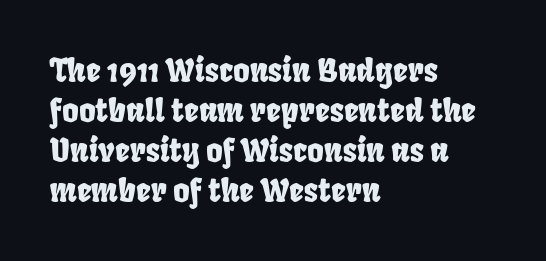
{"serif": "no", "width": "condensed", "stroke_contrast": "low", "x_height": "large", "monospaced": "no", "underline": "no", "align": "left", "line_spacing": "normal", "line_spacing_ratio": 1.25, "letter_spacing": "normal", "letter_spacing_em": 0.0, "glyph_px": 32}
